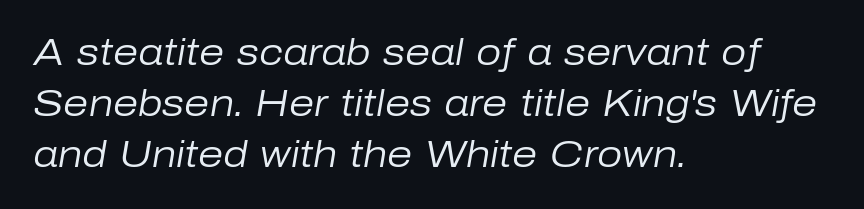
{"italic": "yes", "lean": "right", "slant_degrees": 10, "bold": "no", "weight": "regular", "width": "normal", "stroke_contrast": "low", "x_height": "medium", "monospaced": "no", "underline": "no", "align": "left", "line_spacing": "normal", "line_spacing_ratio": 1.42, "letter_spacing": "normal", "letter_spacing_em": 0.0, "glyph_px": 36}
